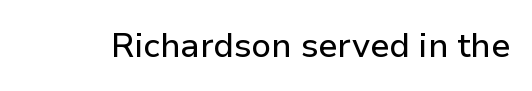
{"serif": "no", "italic": "no", "width": "normal", "stroke_contrast": "low", "x_height": "medium", "monospaced": "no", "underline": "no", "letter_spacing": "normal", "letter_spacing_em": 0.0, "glyph_px": 34}
